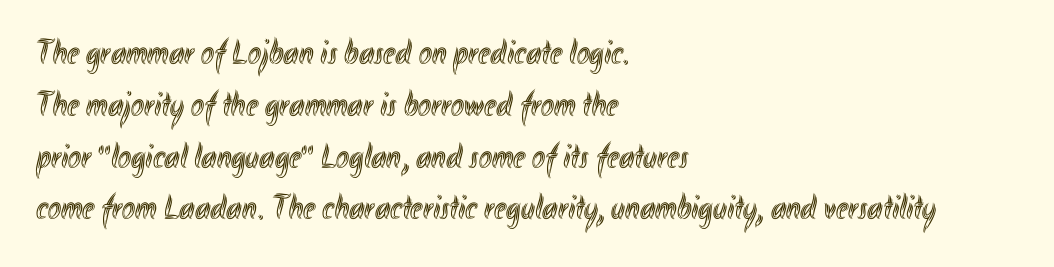
The letterforms sit shoulder to shoulder at normal distance. Any mark beneath the type? The region is blank. Spacing verdict: proportional, widths tailored to each character. Reading down the block, your eye returns to a fixed left position each line.
